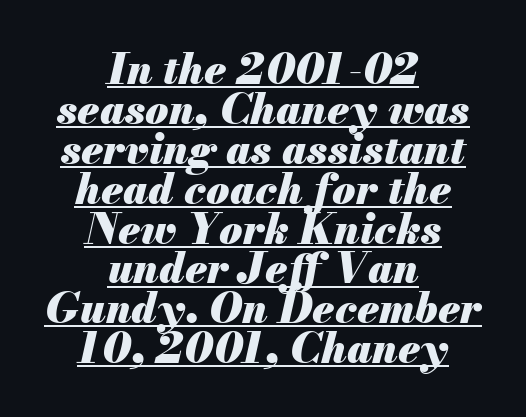
The image shows 42 px heavy type, italic (leaning right); set centered, tight line spacing (0.95x), normal letter spacing, underlined; medium stroke contrast and a small x-height.
